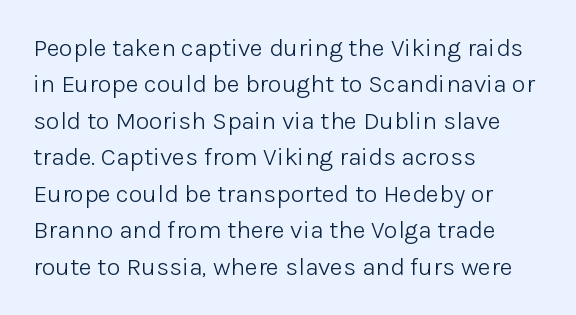
In terms of posture, this sample is upright. The passage shown has conventional tracking throughout. The zone under the glyphs is completely vacant. The lines are quadded left. These glyphs show unthickened strokes, regular width or finer. Rows of type keep a routine distance in the vertical direction.
